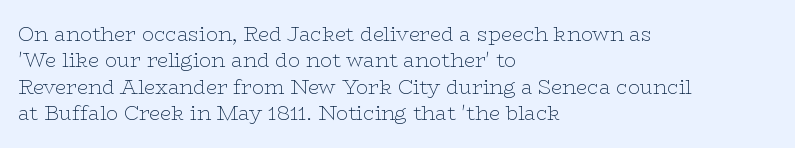
Characters remain perfectly vertical along every line. Rows of type keep a routine distance in the vertical direction. The face looks like a standard text weight, possibly lighter. Letter spacing: default. Each row of text sits above clean, open space.
